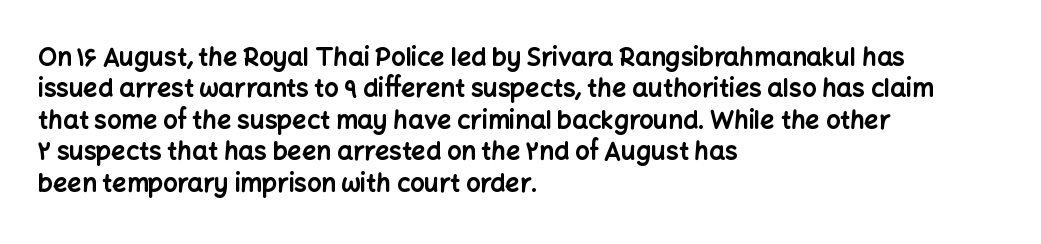
Horizontal alignment here is leftward, the default for most running prose. These lines were composed using upright roman letters. Quick note: underline off. Words appear dense and cohesive because spacing is normal. Honestly, the row spacing looks completely unremarkable. Heft: maximum for text — a bold.
